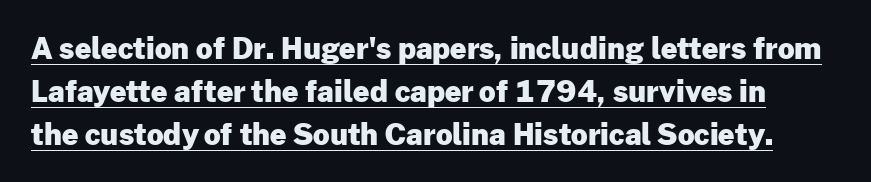
Decoration check: the copy is underlined. What's the leading like? Ordinary, nothing unusual. The passage shown has conventional tracking throughout. Typesetter's note: full bold, strokes at maximum text heaviness.
